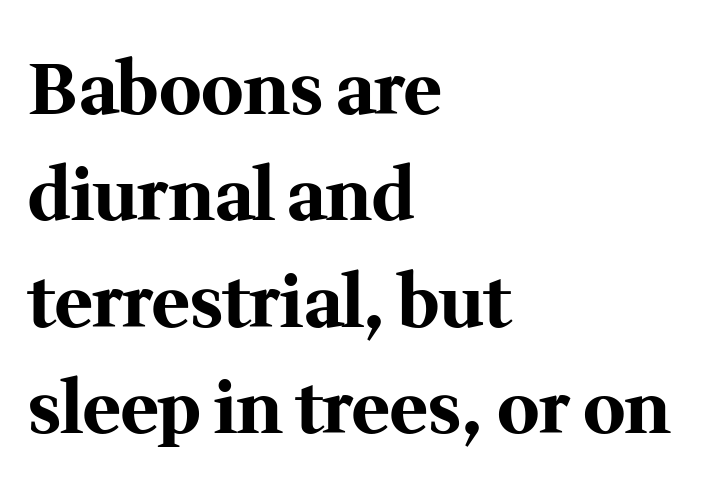
The image shows 71 px bold serif type, upright; set left-aligned, normal line spacing (1.5x), normal letter spacing, not underlined; medium stroke contrast and a medium x-height.
